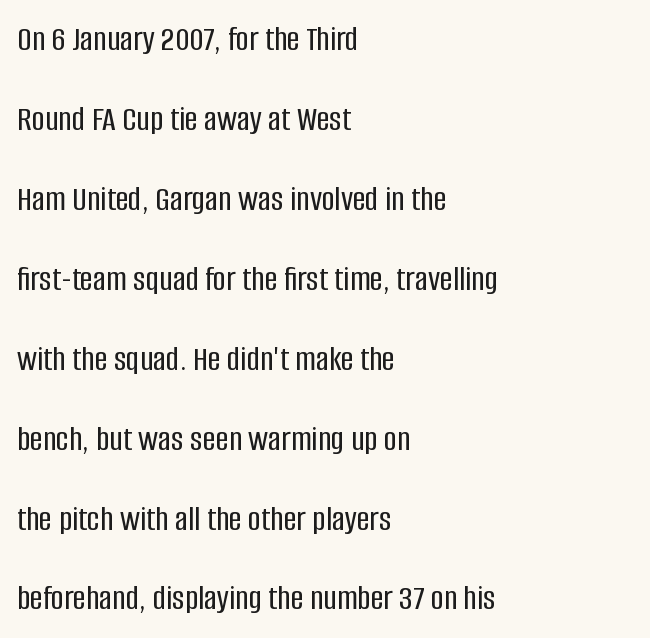
{"serif": "no", "italic": "no", "width": "condensed", "stroke_contrast": "low", "x_height": "large", "monospaced": "no", "underline": "no", "align": "left", "line_spacing": "loose", "line_spacing_ratio": 2.22, "letter_spacing": "normal", "letter_spacing_em": 0.0, "glyph_px": 36}
